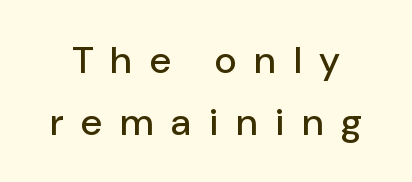
Q: Is the text italic (slanted)? A: No, it is upright.
Q: Is the typeface a serif or a sans-serif typeface? A: Sans-serif.
Q: Is the text underlined? A: No.
Q: Is the spacing between letters normal or unusually wide? A: Unusually wide.
Q: Is the spacing between lines tight, normal or loose? A: Normal.
Q: Width (condensed, normal, or wide)? A: Normal.
Q: Stroke contrast? A: Low.
Q: x-height? A: Medium.
Q: Monospaced? A: No.
